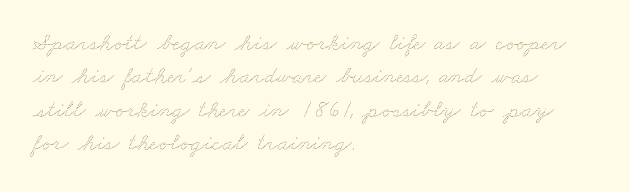
{"bold": "no", "underline": "no", "align": "left", "line_spacing": "normal", "line_spacing_ratio": 1.39, "letter_spacing": "normal", "letter_spacing_em": 0.0, "glyph_px": 24}
